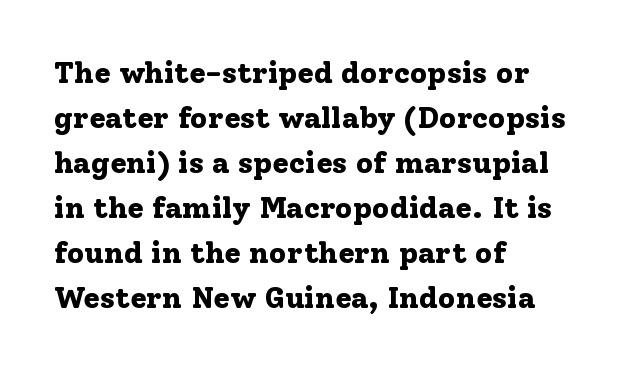
Q: Is the text bold? A: Yes.
Q: Is the text italic (slanted)? A: No, it is upright.
Q: Is the typeface a serif or a sans-serif typeface? A: Serif.
Q: Is the text underlined? A: No.
Q: How is the paragraph aligned? A: Left-aligned.
Q: Is the spacing between letters normal or unusually wide? A: Normal.
Q: Is the spacing between lines tight, normal or loose? A: Normal.
Q: Width (condensed, normal, or wide)? A: Normal.
Q: Stroke contrast? A: Low.
Q: x-height? A: Medium.
Q: Monospaced? A: No.
